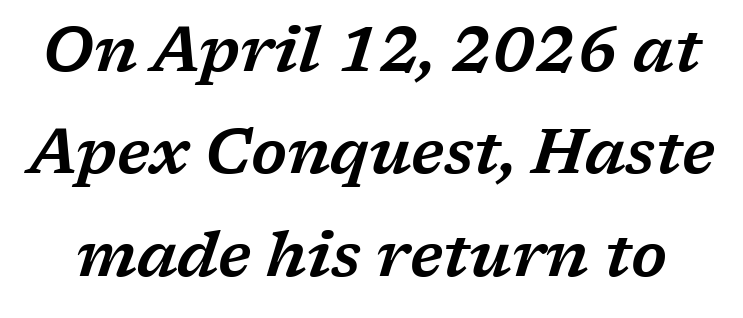
Between one letter and the next there's only the usual sliver of space. The font family rendered here belongs to the serif group. Each new line begins a customary step beneath the previous one. Descender tails drop into unmarked territory. Do the characters align in a grid? No, the font is proportional. Compared with ordinary roman type, these characters are visibly tilted.
